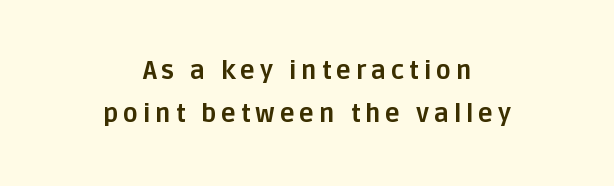
{"italic": "no", "bold": "yes", "underline": "no", "align": "center", "line_spacing_ratio": 1.73, "glyph_px": 25}
